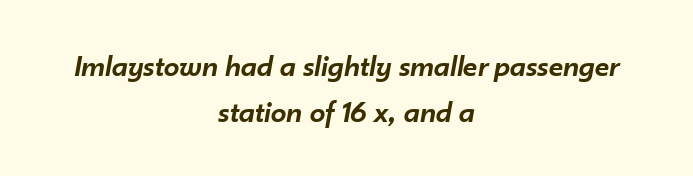
The image shows 31 px semibold type, italic (leaning right); set centered, normal line spacing (1.48x), normal letter spacing, not underlined; low stroke contrast and a small x-height.
